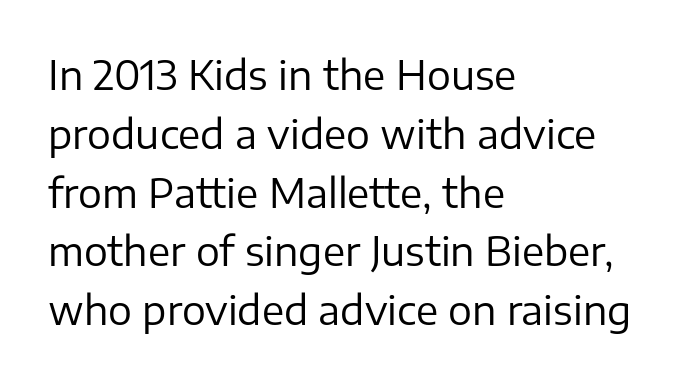
The designer left line spacing at the default. Beneath every word, the page is bare. Stems here are at most as thick as an everyday book face. Spacing verdict: proportional, widths tailored to each character.
